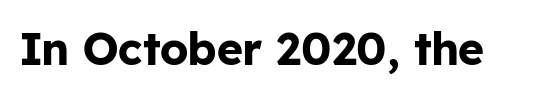
The image shows 45 px bold sans-serif type, upright; set normal letter spacing, not underlined; low stroke contrast and a medium x-height.
